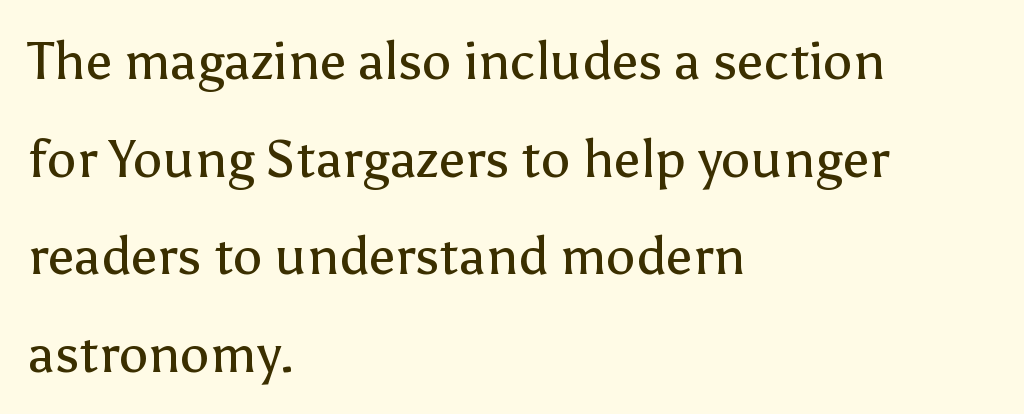
The rendering keeps characters at their native spacing. What kind of face is this? One without serifs — a sans. The letters advance in unequal steps, a hallmark of proportional type. Heaviness? Minimal to ordinary, like unemphasized prose. The passage is arranged the way most books set body copy — flush left.
